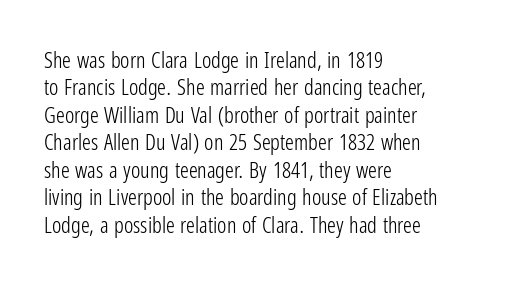
Q: Is the text bold? A: No.
Q: Is the text italic (slanted)? A: No, it is upright.
Q: Is the text underlined? A: No.
Q: How is the paragraph aligned? A: Left-aligned.
Q: Is the spacing between letters normal or unusually wide? A: Normal.
Q: Is the spacing between lines tight, normal or loose? A: Normal.
